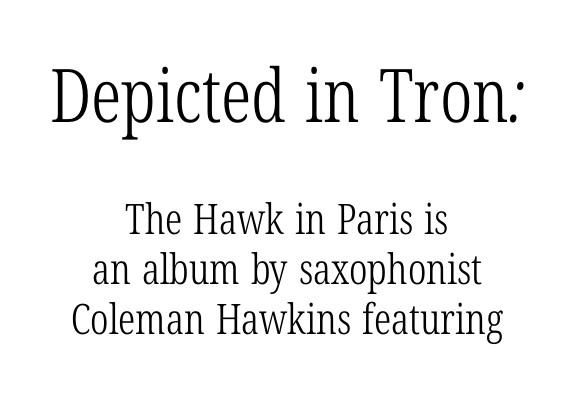
{"serif": "yes", "bold": "no", "weight": "light", "width": "condensed", "stroke_contrast": "low", "x_height": "medium", "monospaced": "no", "underline": "no", "align": "center", "line_spacing_ratio": 1.19, "letter_spacing": "normal", "letter_spacing_em": 0.0, "larger_block": "first", "size_ratio": 1.76, "glyph_px": 74}
